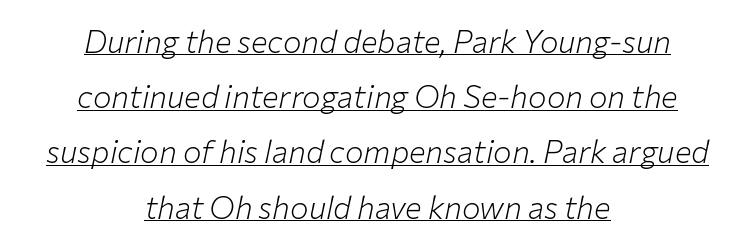
Q: Is the text bold? A: No.
Q: Is the text italic (slanted)? A: Yes, it leans right by about 12 degrees.
Q: Is the text underlined? A: Yes.
Q: How is the paragraph aligned? A: Centered.
Q: Is the spacing between letters normal or unusually wide? A: Normal.
Q: Width (condensed, normal, or wide)? A: Normal.
Q: Stroke contrast? A: Low.
Q: x-height? A: Medium.
Q: Monospaced? A: No.
